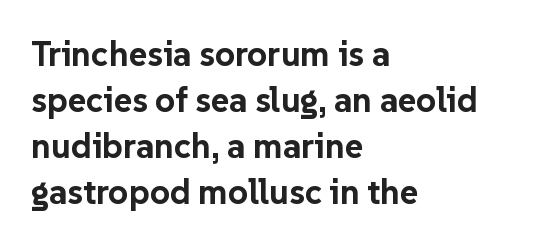
The image shows 35 px bold sans-serif type, upright; set left-aligned, normal line spacing (1.31x), normal letter spacing, not underlined; low stroke contrast and a medium x-height.
